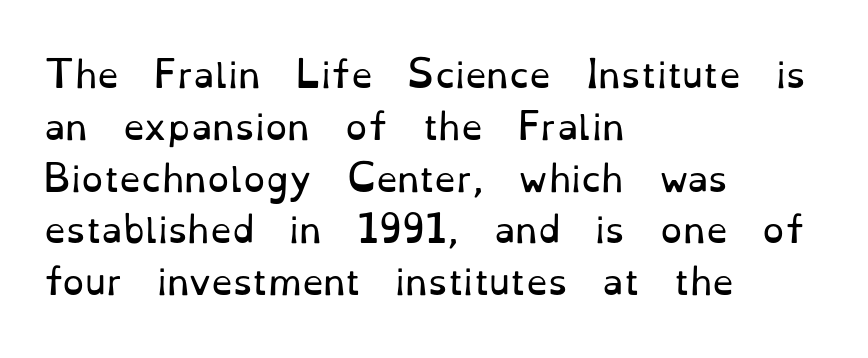
Q: Is the text bold? A: No.
Q: Is the text italic (slanted)? A: No, it is upright.
Q: Is the typeface a serif or a sans-serif typeface? A: Sans-serif.
Q: Is the text underlined? A: No.
Q: How is the paragraph aligned? A: Left-aligned.
Q: Is the spacing between letters normal or unusually wide? A: Normal.
Q: Is the spacing between lines tight, normal or loose? A: Normal.
Q: Width (condensed, normal, or wide)? A: Normal.
Q: Stroke contrast? A: Low.
Q: x-height? A: Small.
Q: Monospaced? A: No.
